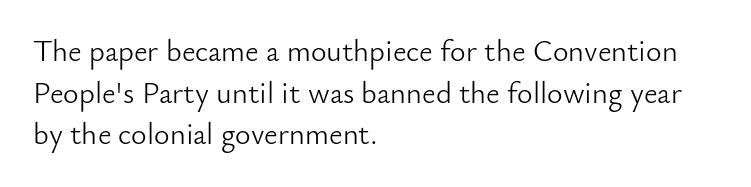
The image shows 30 px light sans-serif type, upright; set left-aligned, normal line spacing (1.39x), normal letter spacing, not underlined; low stroke contrast and a small x-height.
